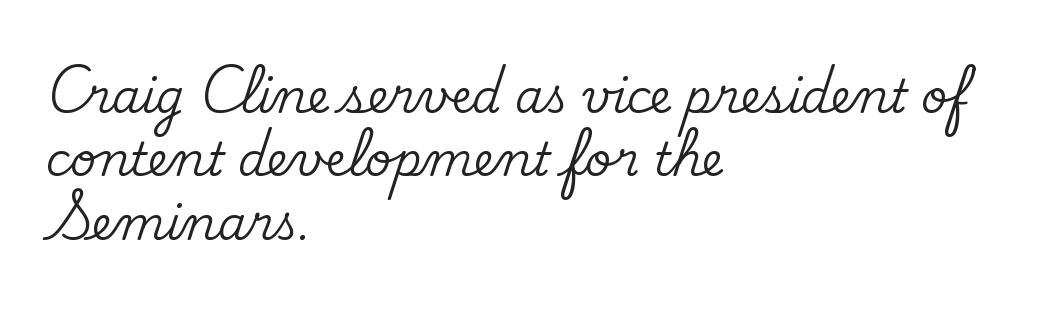
{"width": "normal", "stroke_contrast": "medium", "x_height": "small", "monospaced": "no", "underline": "no", "align": "left", "line_spacing": "normal", "line_spacing_ratio": 1.38, "letter_spacing": "normal", "letter_spacing_em": 0.0, "glyph_px": 46}
